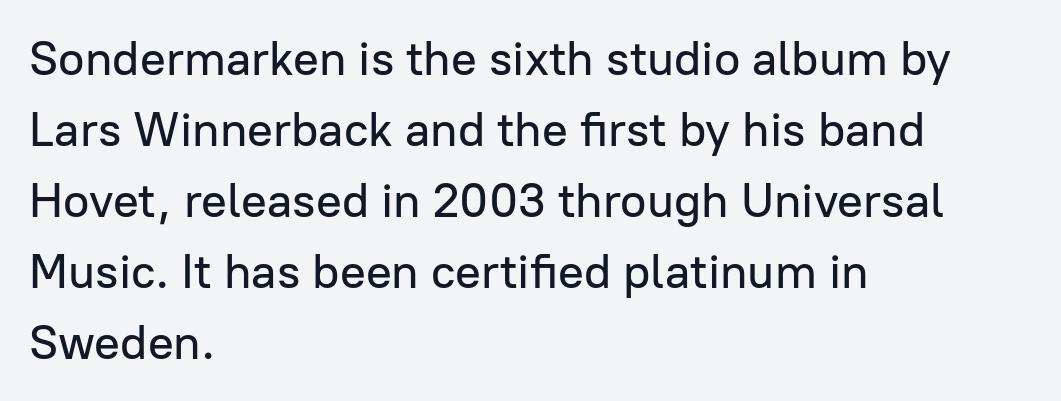
The image shows 48 px sans-serif type, upright; set left-aligned, normal line spacing (1.48x), normal letter spacing, not underlined; low stroke contrast and a medium x-height.
